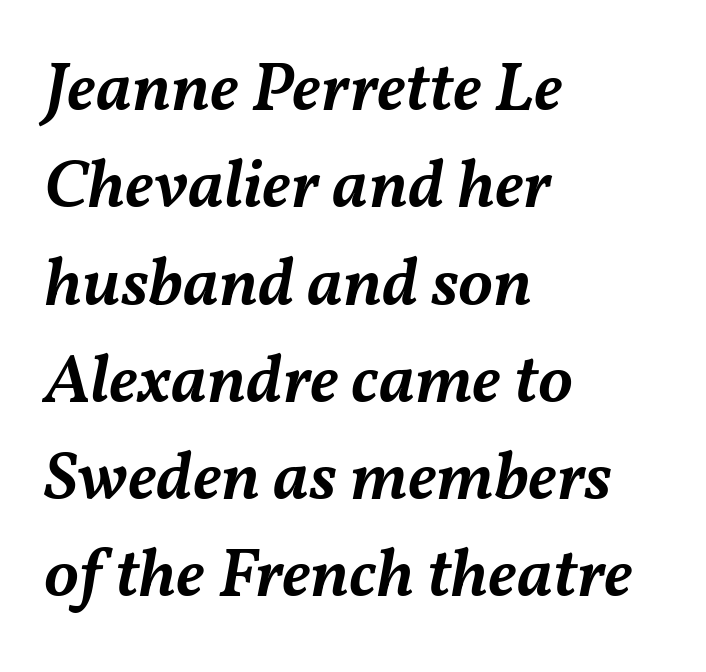
Students, note that the glyphs here touch the page at normal intervals. The face used here has a pronounced slope to its letters. Does the leading feel generous? No, just average. Line starts are locked; line ends wander. Is this a fixed-width face? No — the glyphs have proportional, varying widths. The rendering uses a semibold face; strokes are thickened but not to full bold.
